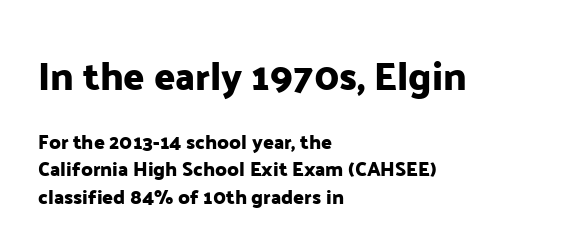
You can tell from the bare stems that sans-serif type was used. The rendering anchors every line to the left-hand side. These lines are rendered in a variable-pitch font. You get the large type first, then a drop to smaller type. Characters follow at the spacing the type designer built in.
